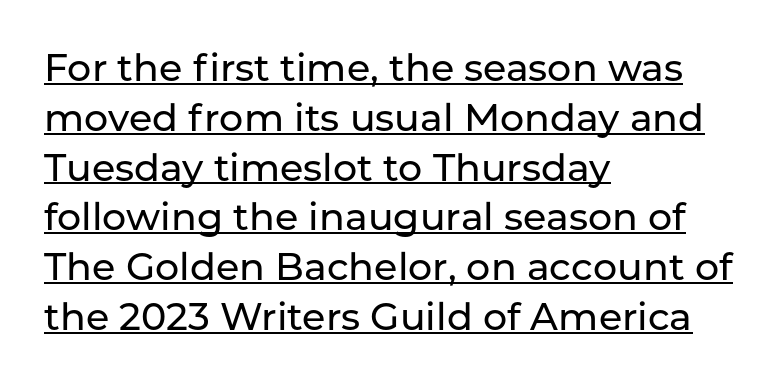
Q: Is the text italic (slanted)? A: No, it is upright.
Q: Is the typeface a serif or a sans-serif typeface? A: Sans-serif.
Q: Is the text underlined? A: Yes.
Q: How is the paragraph aligned? A: Left-aligned.
Q: Is the spacing between letters normal or unusually wide? A: Normal.
Q: Is the spacing between lines tight, normal or loose? A: Normal.
Q: Width (condensed, normal, or wide)? A: Normal.
Q: Stroke contrast? A: Low.
Q: x-height? A: Medium.
Q: Monospaced? A: No.
